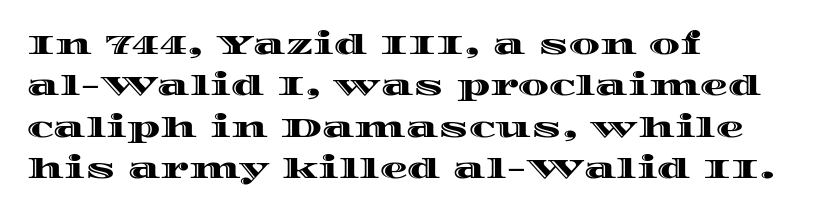
{"italic": "no", "width": "wide", "x_height": "large", "monospaced": "no", "underline": "no", "align": "left", "line_spacing": "normal", "line_spacing_ratio": 1.48, "letter_spacing": "normal", "letter_spacing_em": 0.0, "glyph_px": 28}
